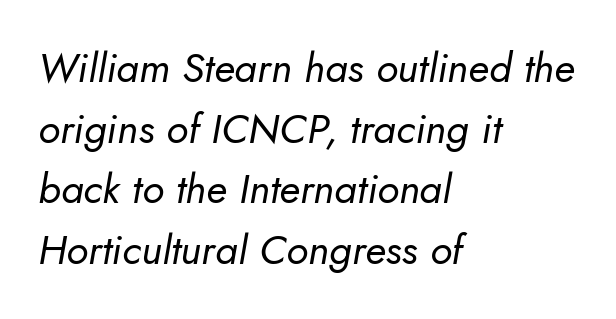
Notice how the passage keeps a crisp vertical edge on the left only. Italic? Definitely — the glyphs are oblique. Students, note that the glyphs here touch the page at normal intervals. The letters look calm and open, with moderate or lighter stems. You could not count columns in this text — the font is proportionally spaced.
